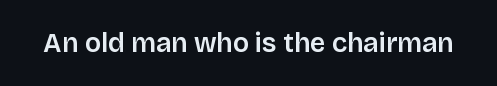
Q: Is the text italic (slanted)? A: No, it is upright.
Q: Is the text underlined? A: No.
Q: Is the spacing between letters normal or unusually wide? A: Normal.
